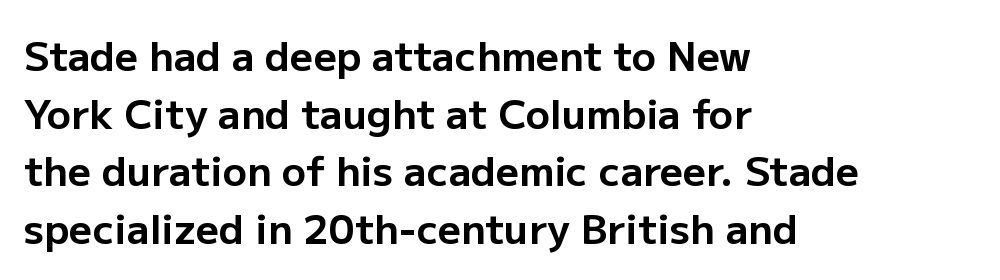
{"serif": "no", "italic": "no", "bold": "yes", "weight": "bold", "width": "normal", "stroke_contrast": "low", "x_height": "medium", "monospaced": "no", "underline": "no", "align": "left", "line_spacing": "normal", "line_spacing_ratio": 1.44, "letter_spacing": "normal", "letter_spacing_em": 0.0, "glyph_px": 40}
